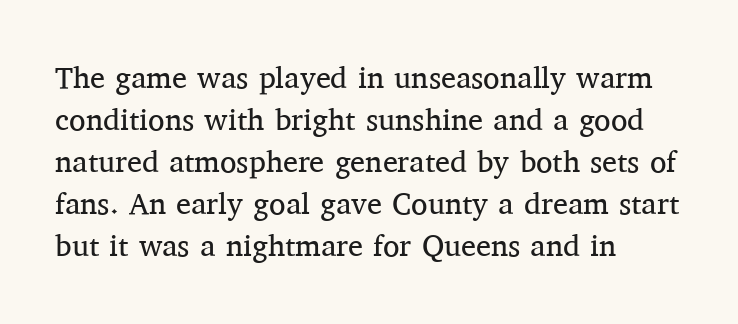
Q: Is the text bold? A: No.
Q: Is the text italic (slanted)? A: No, it is upright.
Q: Is the typeface a serif or a sans-serif typeface? A: Serif.
Q: Is the text underlined? A: No.
Q: How is the paragraph aligned? A: Left-aligned.
Q: Is the spacing between letters normal or unusually wide? A: Normal.
Q: Is the spacing between lines tight, normal or loose? A: Normal.
Q: Width (condensed, normal, or wide)? A: Normal.
Q: Stroke contrast? A: Medium.
Q: x-height? A: Medium.
Q: Monospaced? A: No.
